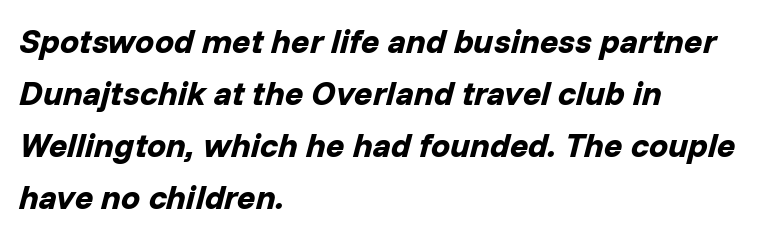
{"italic": "yes", "lean": "right", "slant_degrees": 14, "bold": "yes", "weight": "bold", "width": "normal", "stroke_contrast": "low", "x_height": "medium", "monospaced": "no", "underline": "no", "align": "left", "line_spacing": "normal", "line_spacing_ratio": 1.53, "letter_spacing": "normal", "letter_spacing_em": 0.0, "glyph_px": 34}
